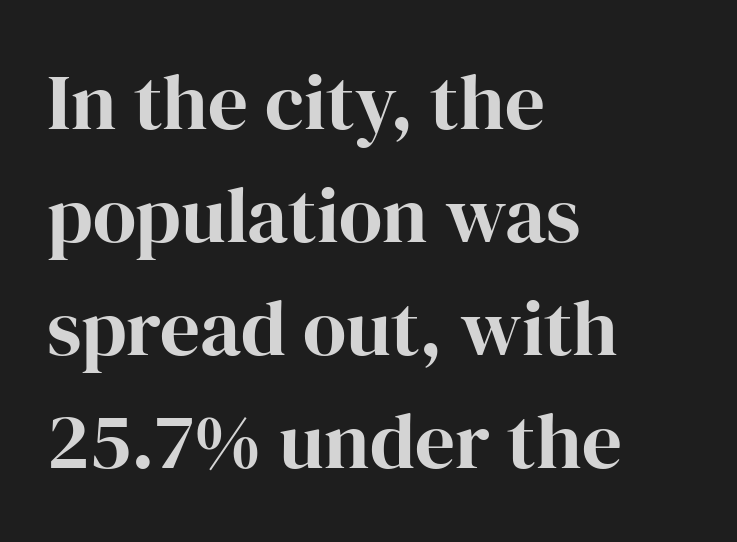
Q: Is the text bold? A: Yes.
Q: Is the text italic (slanted)? A: No, it is upright.
Q: Is the typeface a serif or a sans-serif typeface? A: Serif.
Q: Is the text underlined? A: No.
Q: How is the paragraph aligned? A: Left-aligned.
Q: Is the spacing between letters normal or unusually wide? A: Normal.
Q: Is the spacing between lines tight, normal or loose? A: Normal.
Q: Width (condensed, normal, or wide)? A: Normal.
Q: Stroke contrast? A: High.
Q: x-height? A: Medium.
Q: Monospaced? A: No.
